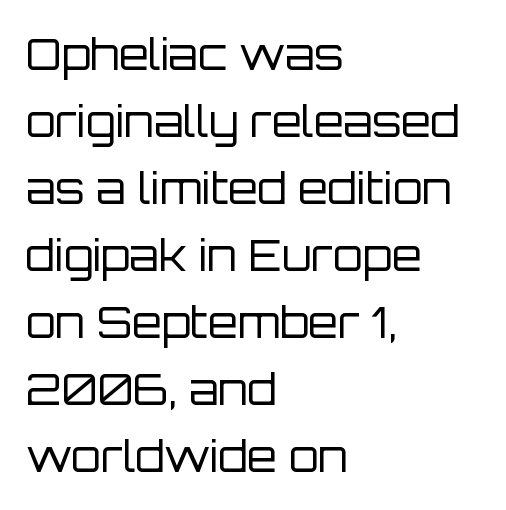
Q: Is the text bold? A: No.
Q: Is the text italic (slanted)? A: No, it is upright.
Q: Is the typeface a serif or a sans-serif typeface? A: Sans-serif.
Q: Is the text underlined? A: No.
Q: How is the paragraph aligned? A: Left-aligned.
Q: Is the spacing between letters normal or unusually wide? A: Normal.
Q: Is the spacing between lines tight, normal or loose? A: Normal.
Q: Width (condensed, normal, or wide)? A: Normal.
Q: Stroke contrast? A: Low.
Q: x-height? A: Large.
Q: Monospaced? A: No.
